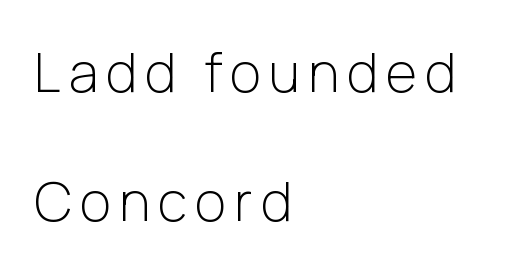
Q: Is the text bold? A: No.
Q: Is the text italic (slanted)? A: No, it is upright.
Q: Is the typeface a serif or a sans-serif typeface? A: Sans-serif.
Q: Is the text underlined? A: No.
Q: How is the paragraph aligned? A: Left-aligned.
Q: Is the spacing between lines tight, normal or loose? A: Loose.
Q: Width (condensed, normal, or wide)? A: Normal.
Q: Stroke contrast? A: Low.
Q: x-height? A: Medium.
Q: Monospaced? A: No.
